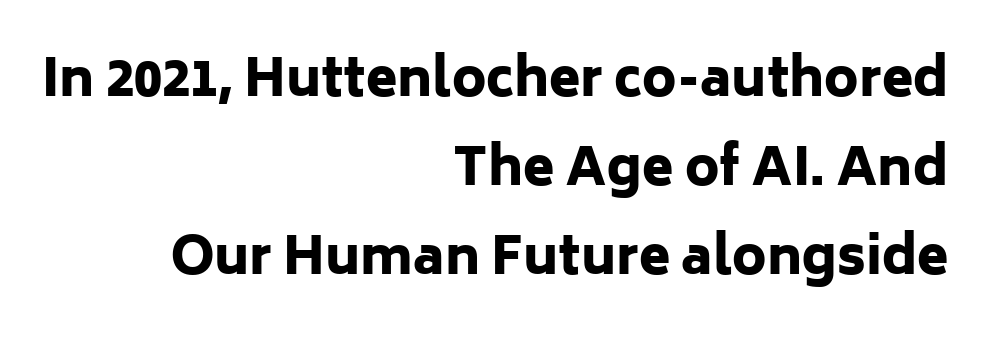
{"serif": "no", "italic": "no", "bold": "yes", "weight": "heavy", "width": "normal", "stroke_contrast": "low", "x_height": "medium", "monospaced": "no", "underline": "no", "align": "right", "line_spacing_ratio": 1.75, "letter_spacing": "normal", "letter_spacing_em": 0.0, "glyph_px": 51}
